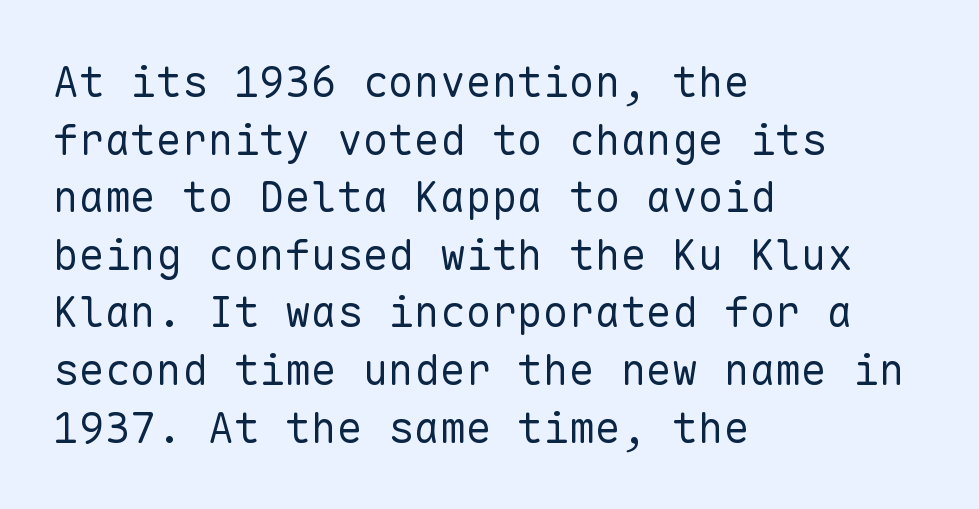
The image shows 43 px regular-weight sans-serif type, upright, monospaced; set left-aligned, normal line spacing (1.34x), normal letter spacing, not underlined; low stroke contrast and a medium x-height.
